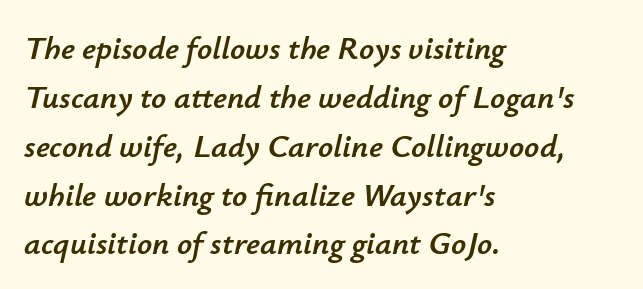
The image shows 33 px text type, italic (leaning right); set left-aligned, normal line spacing (1.48x), normal letter spacing, not underlined; low stroke contrast and a small x-height.
